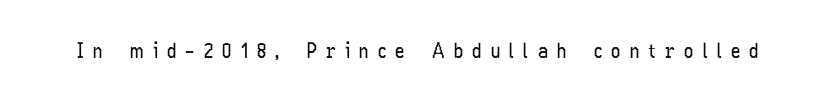
{"italic": "no", "bold": "no", "underline": "no", "letter_spacing": "wide", "letter_spacing_em": 0.46, "glyph_px": 20}
